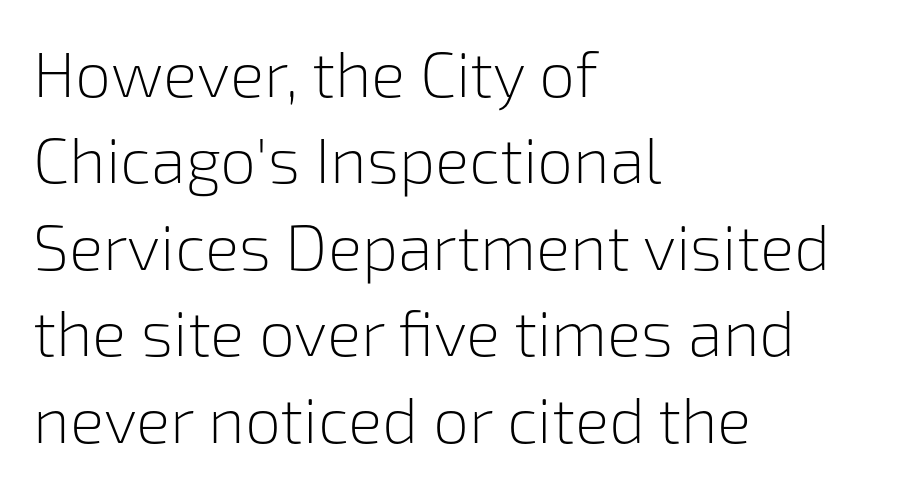
Q: Is the text bold? A: No.
Q: Is the text italic (slanted)? A: No, it is upright.
Q: Is the typeface a serif or a sans-serif typeface? A: Sans-serif.
Q: Is the text underlined? A: No.
Q: How is the paragraph aligned? A: Left-aligned.
Q: Is the spacing between letters normal or unusually wide? A: Normal.
Q: Is the spacing between lines tight, normal or loose? A: Normal.
Q: Width (condensed, normal, or wide)? A: Normal.
Q: Stroke contrast? A: Low.
Q: x-height? A: Medium.
Q: Monospaced? A: No.
